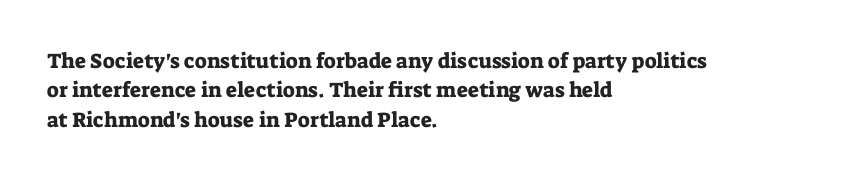
Q: Is the text italic (slanted)? A: No, it is upright.
Q: Is the text underlined? A: No.
Q: How is the paragraph aligned? A: Left-aligned.
Q: Is the spacing between letters normal or unusually wide? A: Normal.
Q: Is the spacing between lines tight, normal or loose? A: Normal.
